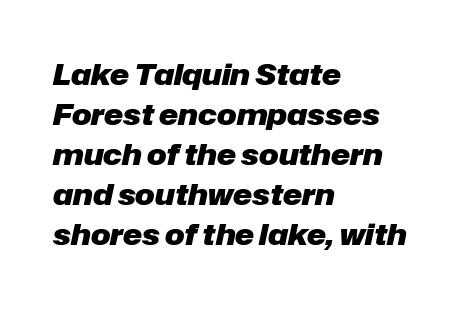
You could call the tracking neutral — neither tight nor loose. Descender tails drop into unmarked territory. The face used here is proportionally spaced, like ordinary book or web type. Short and long lines alike share a common starting point at left. The font's italic variant was chosen for this text. The font is running at its bold setting.
